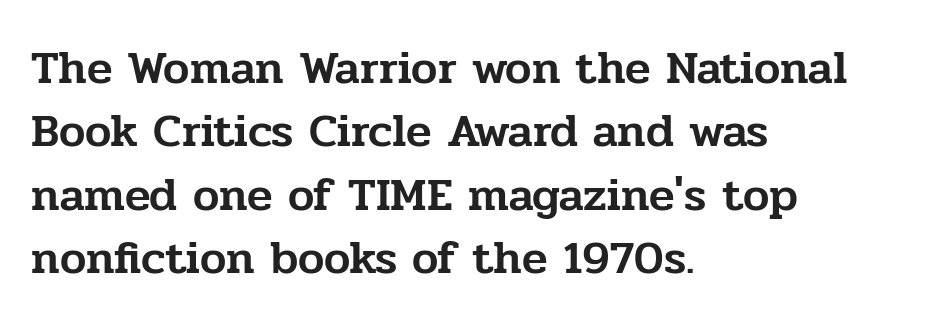
{"serif": "yes", "italic": "no", "width": "normal", "stroke_contrast": "low", "x_height": "medium", "monospaced": "no", "underline": "no", "align": "left", "line_spacing": "normal", "line_spacing_ratio": 1.35, "letter_spacing": "normal", "letter_spacing_em": 0.0, "glyph_px": 47}
